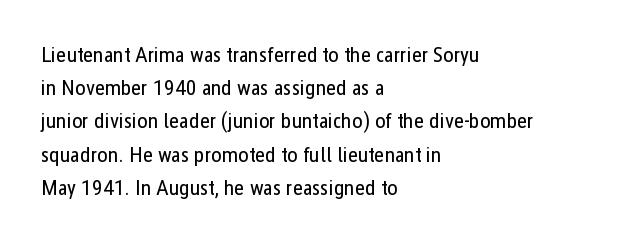
The image shows 22 px text type, upright; set left-aligned, normal line spacing (1.51x), normal letter spacing, not underlined.
